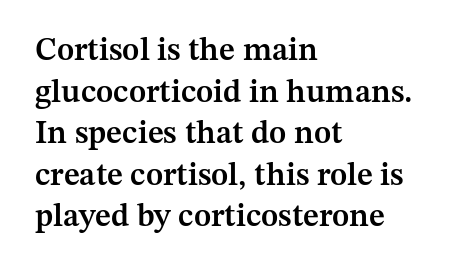
Rows of type keep a routine distance in the vertical direction. If you drew a ruler down the left edge, every line would touch it. These words are printed semibold, heavier than regular yet not bold. Spacing verdict: proportional, widths tailored to each character. A typesetter would mark this as roman, not italic. Has an underline been added? It has not.
